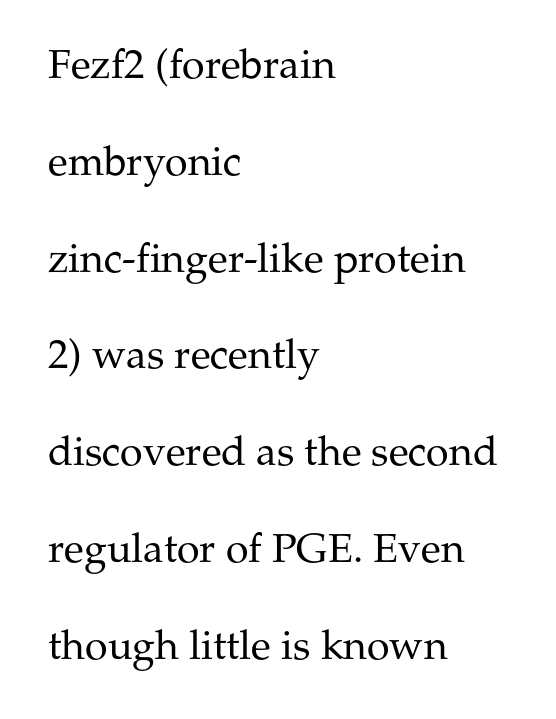
The image shows 41 px regular-weight serif type, upright; set left-aligned, loose line spacing (2.36x), normal letter spacing, not underlined; medium stroke contrast and a medium x-height.
